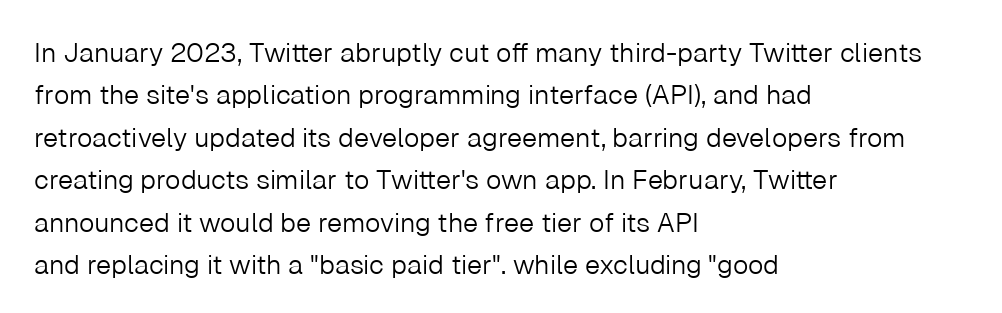
Characters follow at the spacing the type designer built in. Where is the straight margin? On the left. Weight: regular or lighter. Check the space under the baseline: it is left empty. Each new line begins a customary step beneath the previous one.
